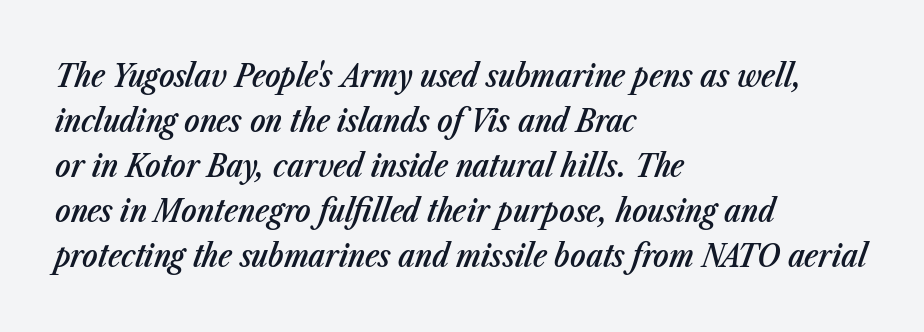
{"italic": "yes", "lean": "right", "slant_degrees": 23, "bold": "semi", "weight": "semibold", "width": "condensed", "stroke_contrast": "low", "x_height": "medium", "monospaced": "no", "underline": "no", "align": "left", "line_spacing": "normal", "line_spacing_ratio": 1.41, "letter_spacing": "normal", "letter_spacing_em": 0.0, "glyph_px": 32}
